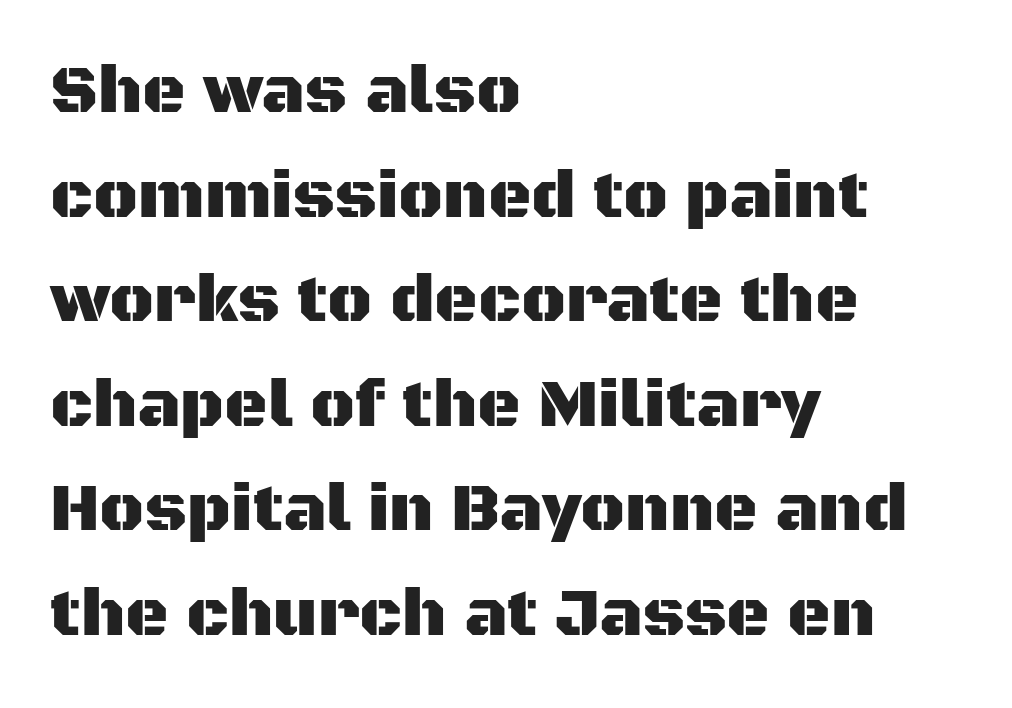
The image shows 67 px sans-serif type, upright; set left-aligned, normal line spacing (1.56x), normal letter spacing, not underlined; medium stroke contrast and a large x-height.
